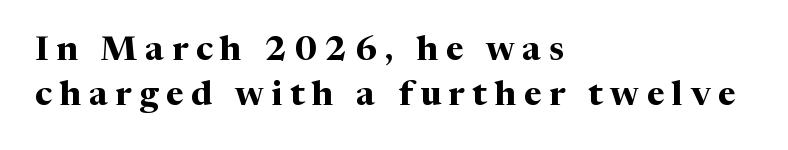
Q: Is the text bold? A: Yes.
Q: Is the text italic (slanted)? A: No, it is upright.
Q: Is the typeface a serif or a sans-serif typeface? A: Serif.
Q: Is the text underlined? A: No.
Q: How is the paragraph aligned? A: Left-aligned.
Q: Is the spacing between letters normal or unusually wide? A: Unusually wide.
Q: Is the spacing between lines tight, normal or loose? A: Normal.
Q: Width (condensed, normal, or wide)? A: Normal.
Q: Stroke contrast? A: Medium.
Q: x-height? A: Medium.
Q: Monospaced? A: No.
